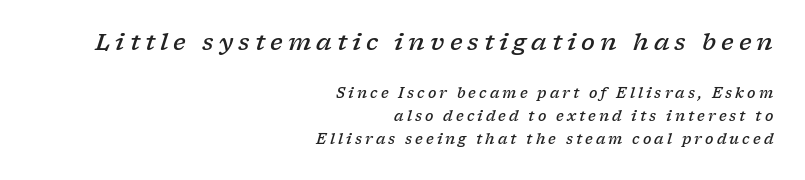
{"italic": "yes", "lean": "right", "slant_degrees": 17, "bold": "semi", "underline": "no", "align": "right", "line_spacing": "normal", "line_spacing_ratio": 1.61, "letter_spacing": "wide", "letter_spacing_em": 0.22, "larger_block": "first", "size_ratio": 1.64, "glyph_px": 23}
